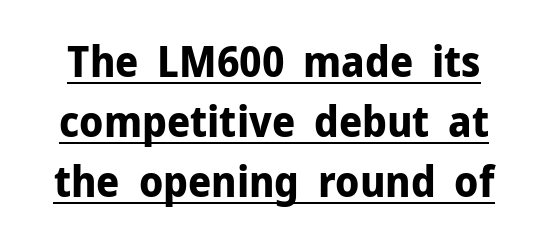
{"serif": "no", "italic": "no", "bold": "yes", "weight": "bold", "width": "normal", "stroke_contrast": "low", "x_height": "medium", "monospaced": "no", "underline": "yes", "line_spacing": "normal", "line_spacing_ratio": 1.43, "letter_spacing": "normal", "letter_spacing_em": 0.0, "glyph_px": 42}
